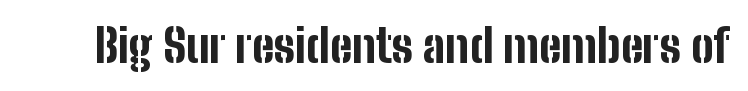
{"serif": "no", "italic": "no", "bold": "yes", "weight": "bold", "width": "condensed", "stroke_contrast": "low", "x_height": "medium", "monospaced": "no", "underline": "no", "letter_spacing": "normal", "letter_spacing_em": 0.0, "glyph_px": 45}
